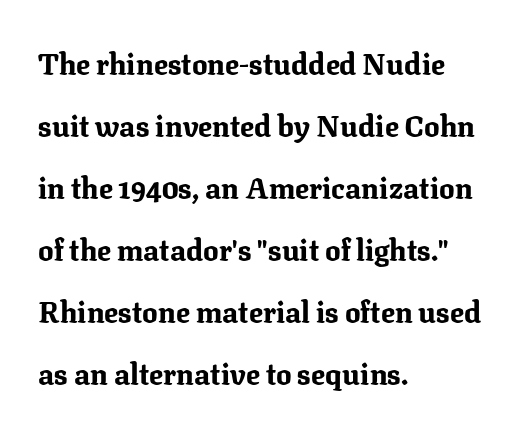
{"serif": "yes", "italic": "no", "bold": "yes", "weight": "bold", "width": "normal", "stroke_contrast": "medium", "x_height": "medium", "monospaced": "no", "underline": "no", "align": "left", "line_spacing": "loose", "line_spacing_ratio": 2.14, "letter_spacing": "normal", "letter_spacing_em": 0.0, "glyph_px": 29}
